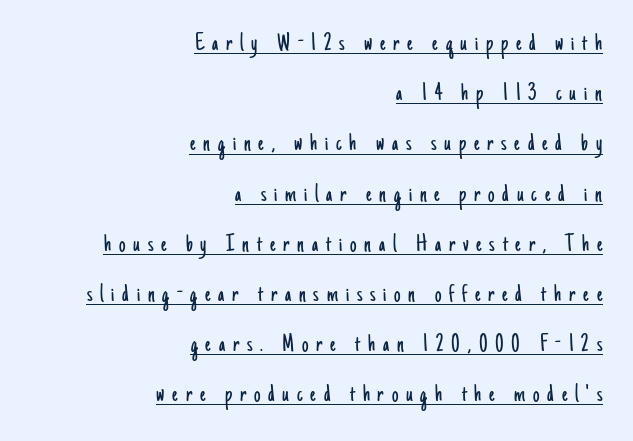
The axis of the letterforms is exactly vertical. What decoration does the sample have? An underline. The text block is weighted toward the right margin, trailing off unevenly leftward. Compared with typical body copy, the letter spacing here is much looser. The letters look calm and open, with moderate or lighter stems.
